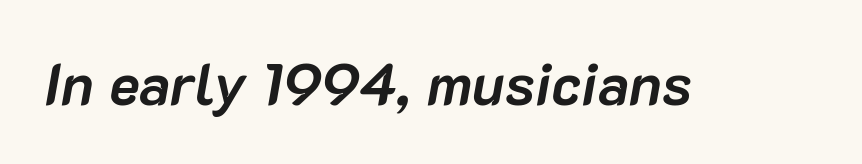
The image shows 58 px semibold type, italic (leaning right); set normal letter spacing, not underlined; low stroke contrast and a medium x-height.
